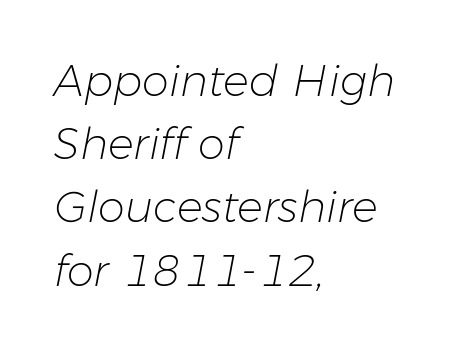
{"italic": "yes", "lean": "right", "slant_degrees": 11, "bold": "no", "weight": "light", "width": "normal", "stroke_contrast": "low", "x_height": "medium", "monospaced": "no", "underline": "no", "align": "left", "line_spacing": "normal", "line_spacing_ratio": 1.47, "letter_spacing": "normal", "letter_spacing_em": 0.0, "glyph_px": 43}
